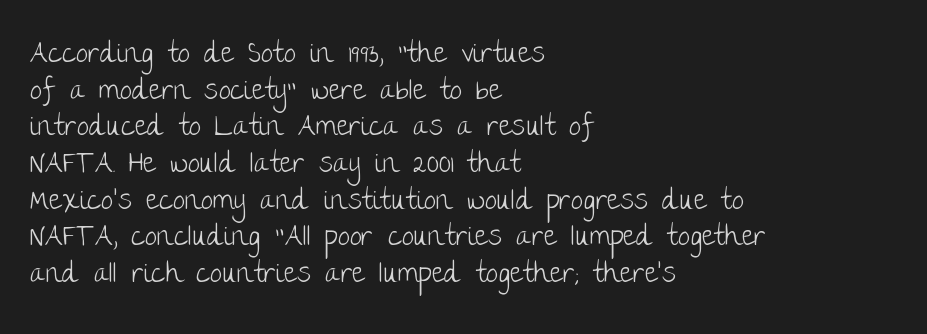
The image shows 28 px light sans-serif type, upright; set left-aligned, normal line spacing (1.31x), normal letter spacing, not underlined; low stroke contrast and a large x-height.
